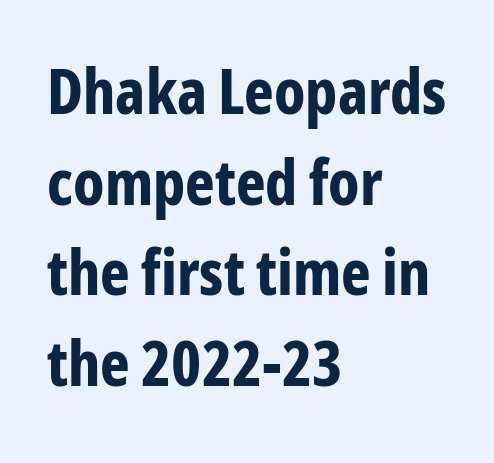
The image shows 63 px bold, condensed sans-serif type, upright; set left-aligned, normal line spacing (1.44x), normal letter spacing, not underlined; low stroke contrast and a medium x-height.
